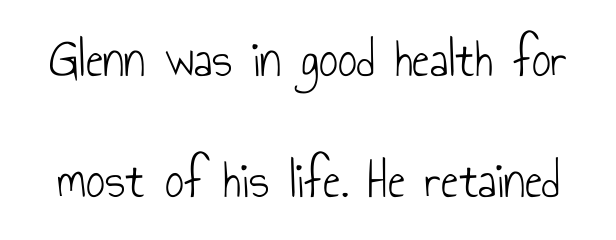
The image shows 53 px light, condensed sans-serif type, upright; set loose line spacing (2.28x), normal letter spacing, not underlined; low stroke contrast and a small x-height.
